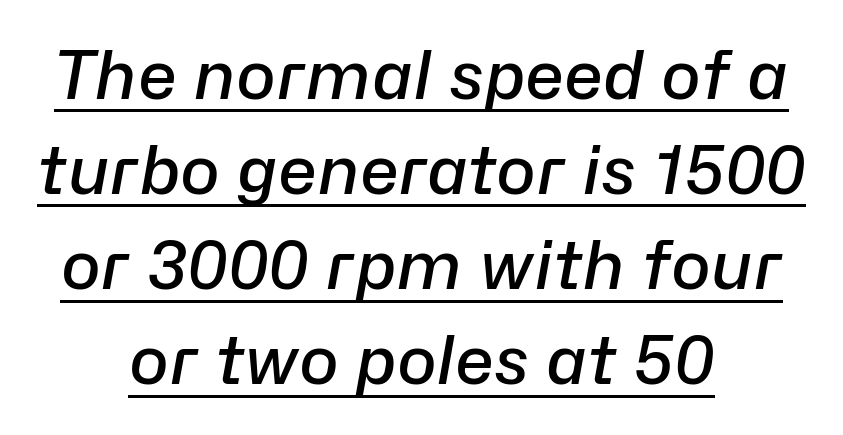
Q: Is the text bold? A: Semi-bold.
Q: Is the text italic (slanted)? A: Yes, it leans right by about 10 degrees.
Q: Is the text underlined? A: Yes.
Q: How is the paragraph aligned? A: Centered.
Q: Is the spacing between letters normal or unusually wide? A: Normal.
Q: Is the spacing between lines tight, normal or loose? A: Normal.
Q: Width (condensed, normal, or wide)? A: Normal.
Q: Stroke contrast? A: Low.
Q: x-height? A: Medium.
Q: Monospaced? A: No.
